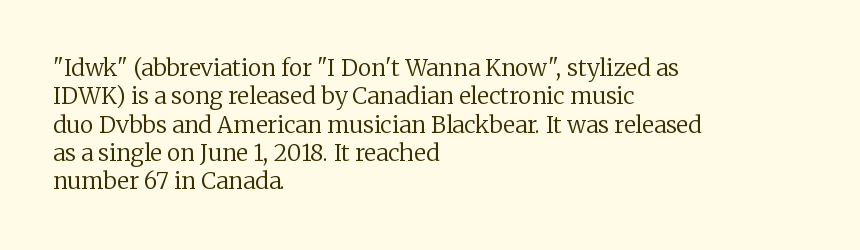
The image shows 23 px text type, upright; set left-aligned, line spacing 1.23x, normal letter spacing, not underlined.
